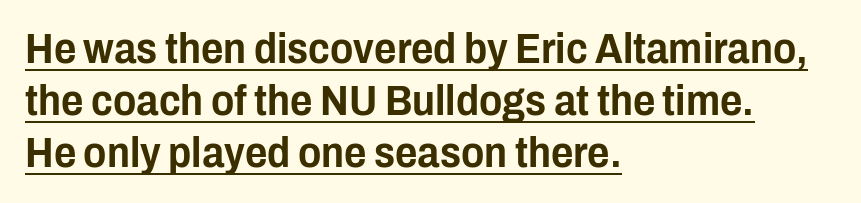
The image shows 43 px condensed sans-serif type, upright; set left-aligned, line spacing 1.21x, normal letter spacing, underlined; low stroke contrast and a medium x-height.
